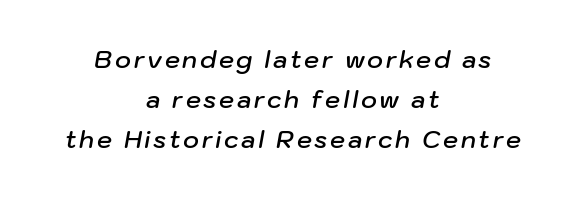
Notice how the stems are inclined rather than vertical — that's the hallmark of italics. No word sits above an underline. This is moderately heavy type, rendered in semibold. The passage shown stacks its lines at a standard gap. The whitespace from short lines is split evenly between both sides.
